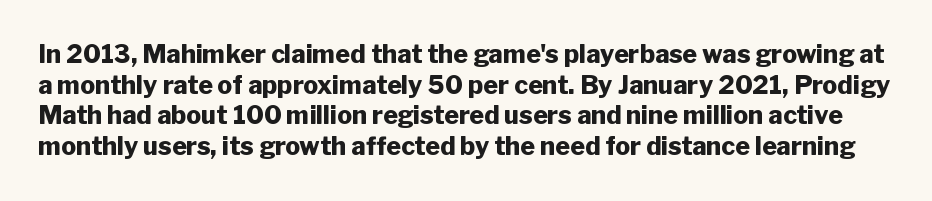
Q: Is the text bold? A: Yes.
Q: Is the text italic (slanted)? A: No, it is upright.
Q: Is the text underlined? A: No.
Q: Is the spacing between letters normal or unusually wide? A: Normal.
